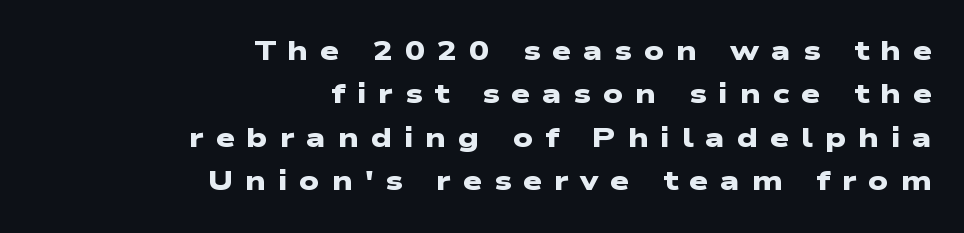
{"bold": "yes", "underline": "no", "align": "right", "line_spacing": "normal", "line_spacing_ratio": 1.61, "letter_spacing": "wide", "letter_spacing_em": 0.44, "glyph_px": 27}
